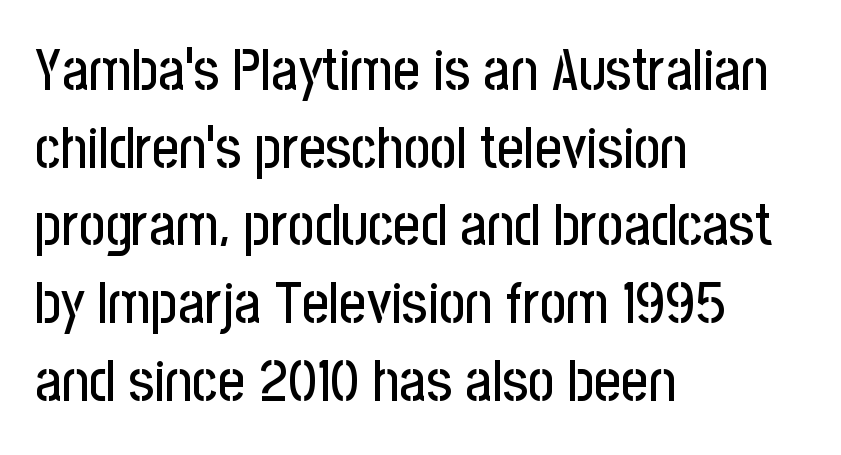
{"serif": "no", "italic": "no", "width": "condensed", "stroke_contrast": "low", "x_height": "medium", "monospaced": "no", "underline": "no", "align": "left", "line_spacing": "normal", "line_spacing_ratio": 1.34, "letter_spacing": "normal", "letter_spacing_em": 0.0, "glyph_px": 58}
